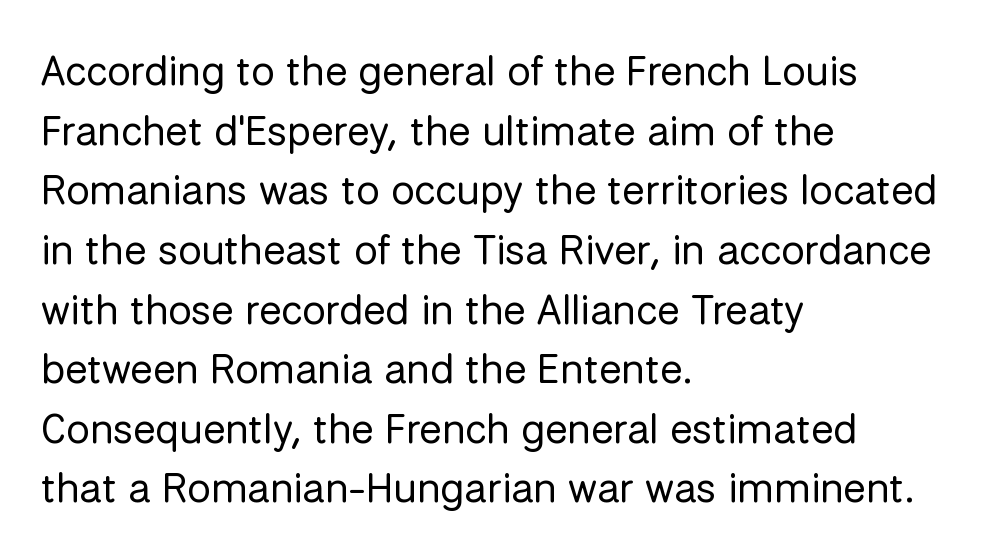
Q: Is the text bold? A: No.
Q: Is the text italic (slanted)? A: No, it is upright.
Q: Is the typeface a serif or a sans-serif typeface? A: Sans-serif.
Q: Is the text underlined? A: No.
Q: How is the paragraph aligned? A: Left-aligned.
Q: Is the spacing between letters normal or unusually wide? A: Normal.
Q: Is the spacing between lines tight, normal or loose? A: Normal.
Q: Width (condensed, normal, or wide)? A: Normal.
Q: Stroke contrast? A: Low.
Q: x-height? A: Medium.
Q: Monospaced? A: No.
